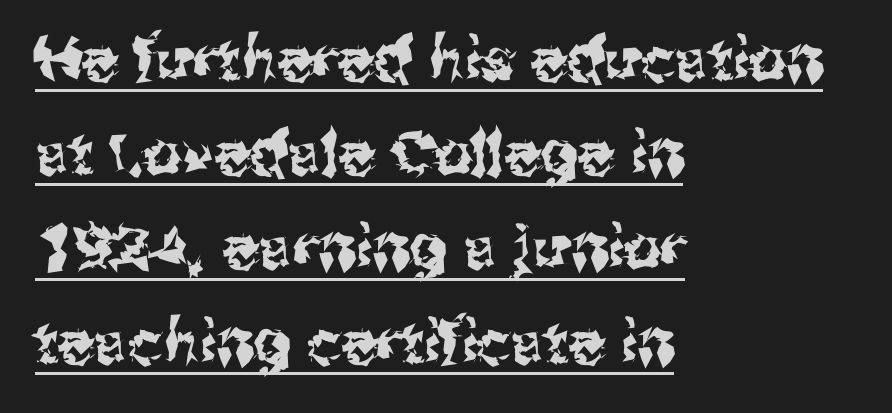
The image shows 60 px sans-serif type, upright; set left-aligned, normal line spacing (1.57x), normal letter spacing, underlined; medium stroke contrast and a medium x-height.
